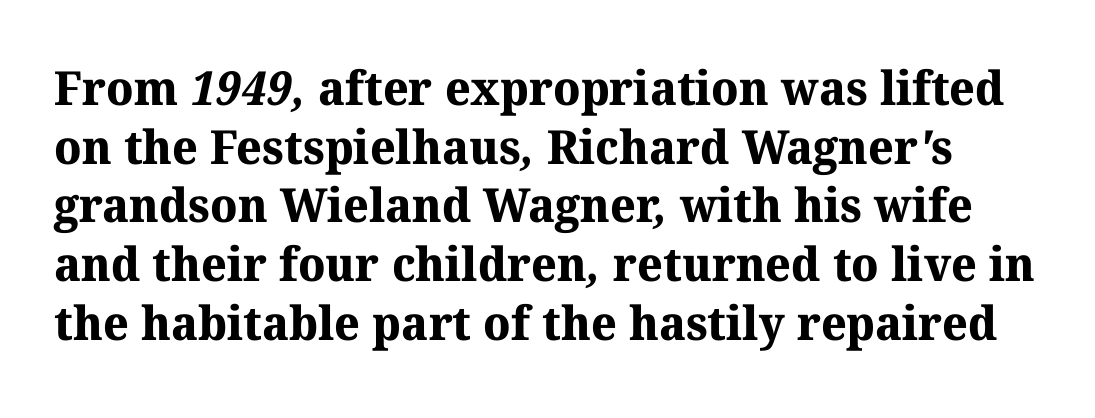
The image shows 47 px bold serif type; set normal line spacing (1.25x), normal letter spacing, not underlined; medium stroke contrast and a medium x-height.
